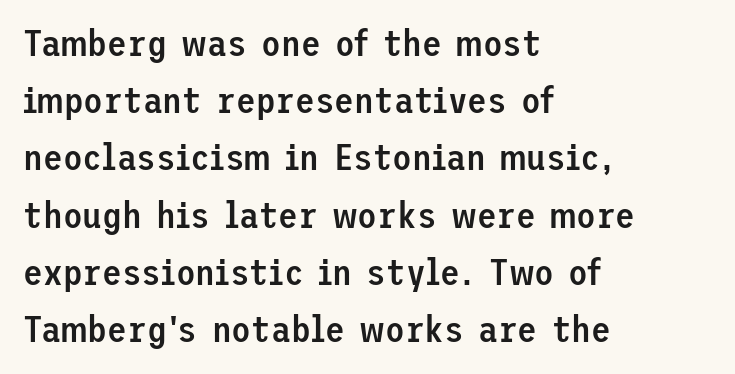
Does the leading feel generous? No, just average. Each line starts at the same left margin while the right side varies. Students, note that the glyphs here touch the page at normal intervals. Set as a demibold, roughly 600 on the weight scale. The strip under each line holds only bare page. A sans-serif font was chosen for this passage.
